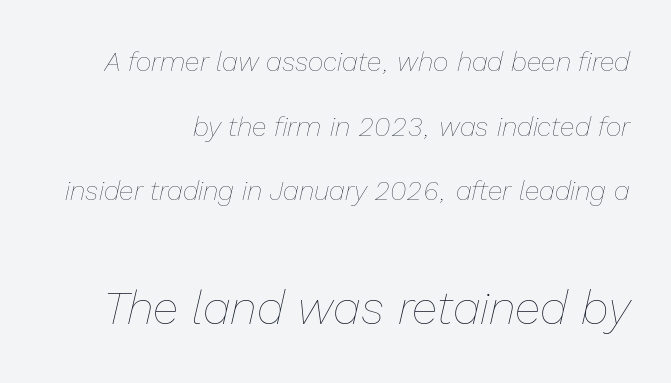
{"italic": "yes", "lean": "right", "slant_degrees": 13, "bold": "no", "weight": "thin", "width": "normal", "stroke_contrast": "low", "x_height": "medium", "monospaced": "no", "underline": "no", "line_spacing": "loose", "line_spacing_ratio": 2.39, "letter_spacing": "normal", "letter_spacing_em": 0.0, "larger_block": "second", "size_ratio": 1.74, "glyph_px": 47}
